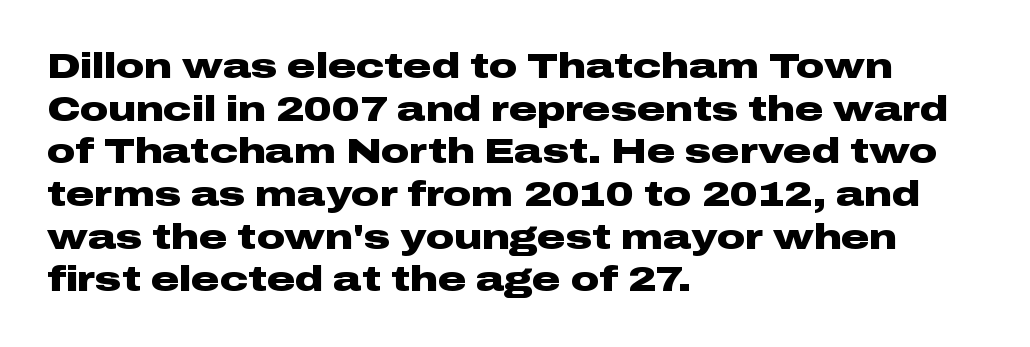
The image shows 35 px heavy, wide sans-serif type, upright; set left-aligned, line spacing 1.22x, normal letter spacing, not underlined; low stroke contrast and a medium x-height.
